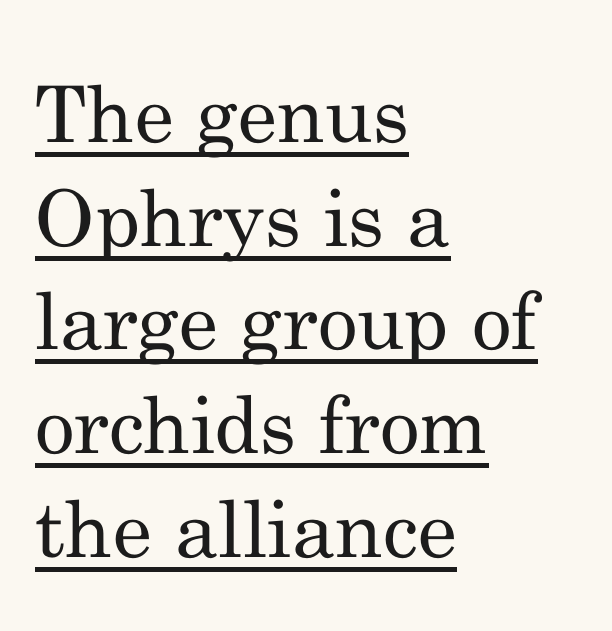
Think of a printed novel: that variable character pitch is what you see here. Every character sits straight up, as roman type does. Summary of weight: not heavy and not bold. The rendering anchors every line to the left-hand side.
